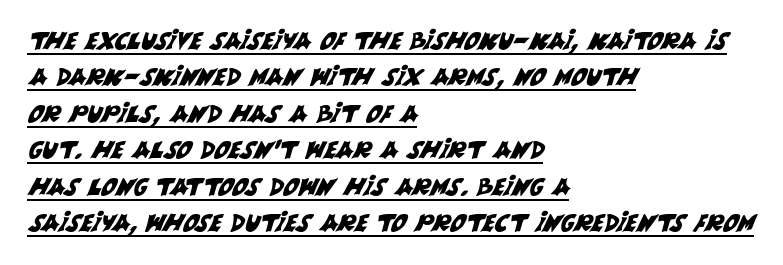
{"underline": "yes", "align": "left", "line_spacing": "normal", "line_spacing_ratio": 1.52, "letter_spacing": "normal", "letter_spacing_em": 0.0, "glyph_px": 24}
